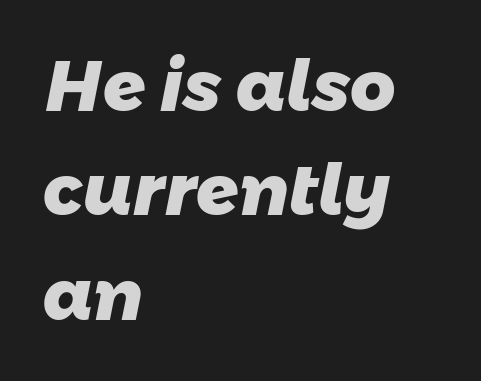
What stands out about the letter spacing? Nothing — it is the standard amount. Does the weight exceed regular? Yes, all the way to bold. In CSS terms this would be text-align: left. Leading: standard.
